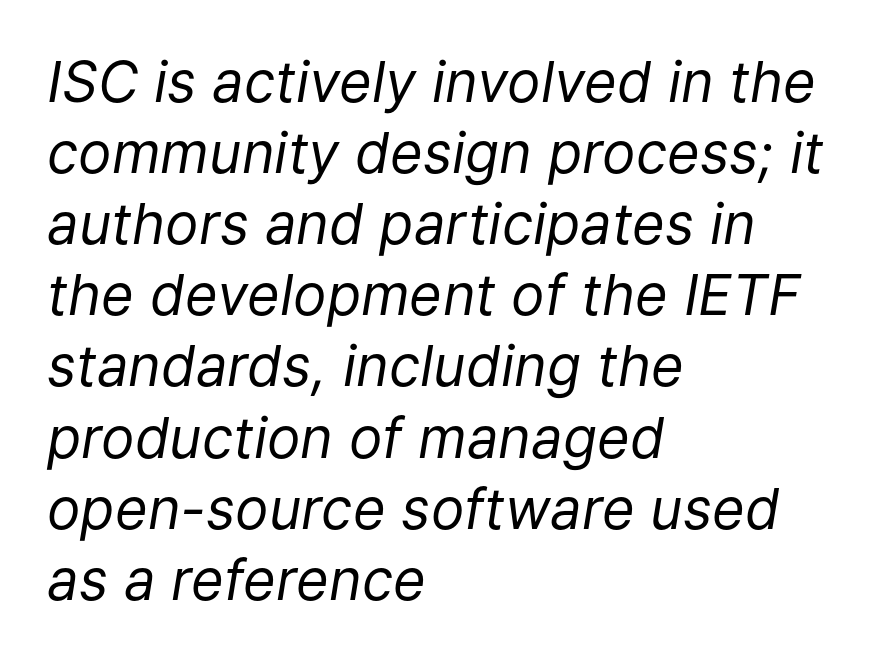
Q: Is the text bold? A: No.
Q: Is the text italic (slanted)? A: Yes, it leans right by about 9 degrees.
Q: Is the text underlined? A: No.
Q: How is the paragraph aligned? A: Left-aligned.
Q: Is the spacing between letters normal or unusually wide? A: Normal.
Q: Is the spacing between lines tight, normal or loose? A: Normal.
Q: Width (condensed, normal, or wide)? A: Normal.
Q: Stroke contrast? A: Low.
Q: x-height? A: Medium.
Q: Monospaced? A: No.
